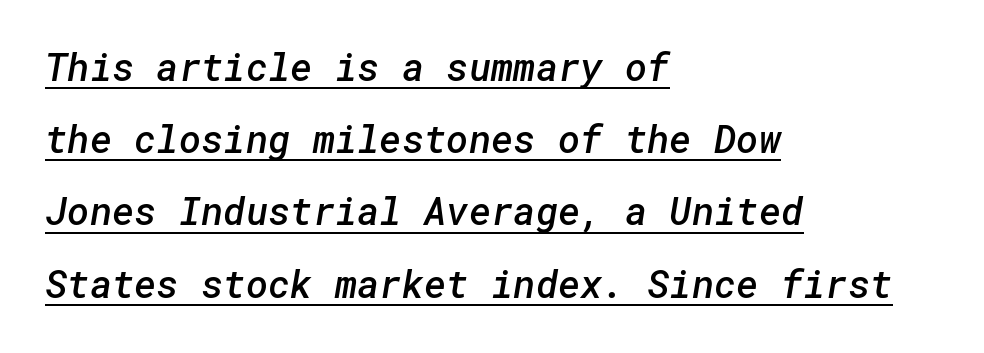
Q: Is the text bold? A: Semi-bold.
Q: Is the typeface a serif or a sans-serif typeface? A: Sans-serif.
Q: Is the text underlined? A: Yes.
Q: How is the paragraph aligned? A: Left-aligned.
Q: Is the spacing between letters normal or unusually wide? A: Normal.
Q: Is the spacing between lines tight, normal or loose? A: Loose.
Q: Width (condensed, normal, or wide)? A: Normal.
Q: Stroke contrast? A: Low.
Q: x-height? A: Medium.
